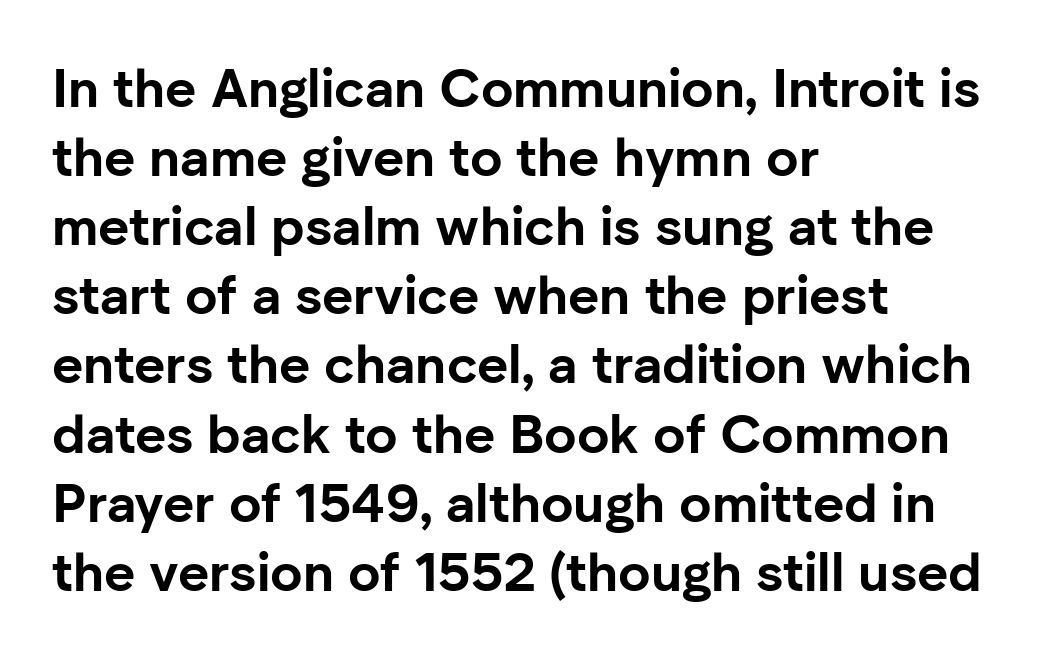
{"serif": "no", "italic": "no", "bold": "yes", "weight": "bold", "width": "normal", "stroke_contrast": "low", "x_height": "medium", "monospaced": "no", "underline": "no", "align": "left", "line_spacing": "normal", "line_spacing_ratio": 1.28, "letter_spacing": "normal", "letter_spacing_em": 0.0, "glyph_px": 54}
